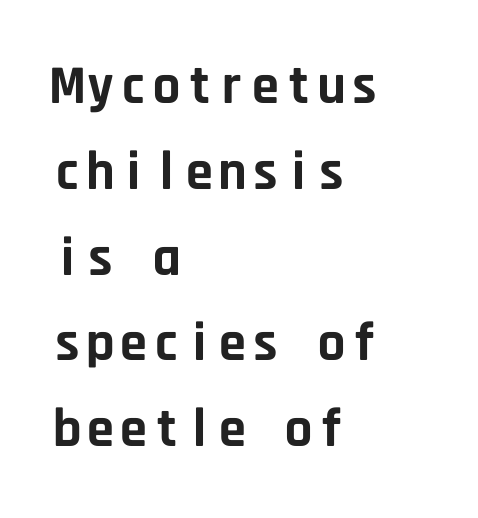
The glyphs in this specimen are sans serif. The paragraph has a hard left edge and a soft right edge. Here the glyphs are tracked normally, forming tight word shapes. Does the leading feel generous? No, just average. This sample has the even, mechanical cadence of fixed-width lettering. Emphasis by weight is at full strength: bold.
